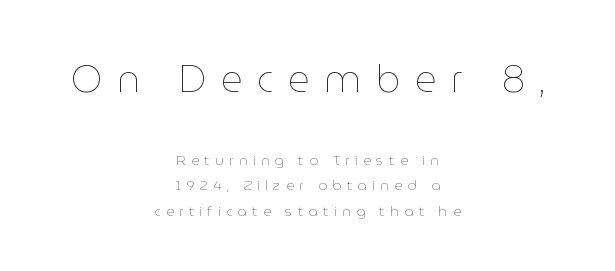
The image shows 38 px thin type, upright; set centered, line spacing 1.82x, unusually wide letter spacing (+0.38 em), not underlined; the first (top) block is 2.71x larger; low stroke contrast and a medium x-height.
